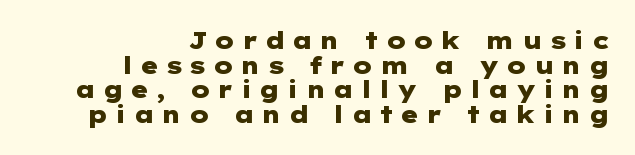
{"italic": "no", "bold": "yes", "underline": "no", "align": "right", "line_spacing": "tight", "line_spacing_ratio": 1.03, "letter_spacing": "wide", "letter_spacing_em": 0.27, "glyph_px": 24}
